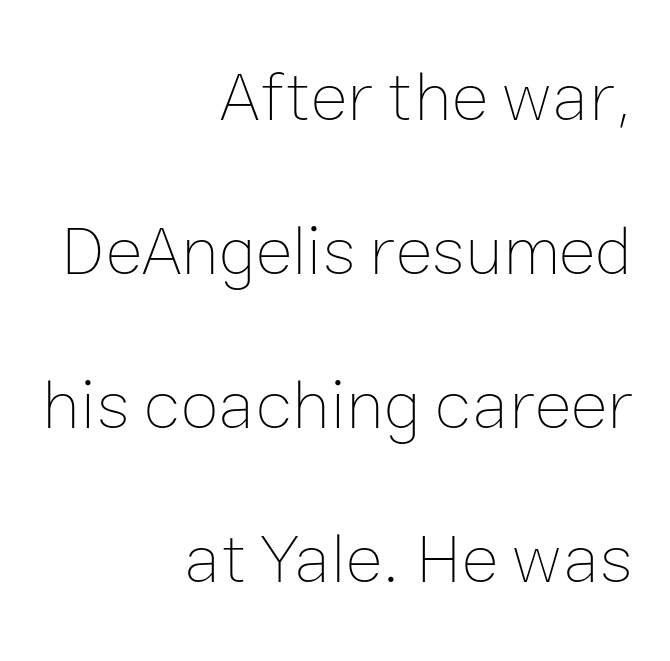
{"italic": "no", "bold": "no", "weight": "thin", "width": "normal", "stroke_contrast": "low", "x_height": "medium", "monospaced": "no", "underline": "no", "align": "right", "line_spacing": "loose", "line_spacing_ratio": 2.2, "letter_spacing": "normal", "letter_spacing_em": 0.0, "glyph_px": 70}
